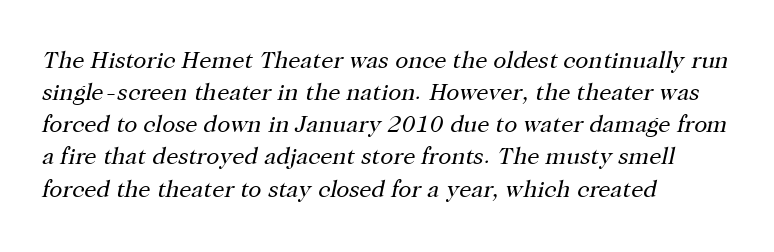
The image shows 24 px text type, italic (leaning right); set left-aligned, normal line spacing (1.34x), normal letter spacing, not underlined.
